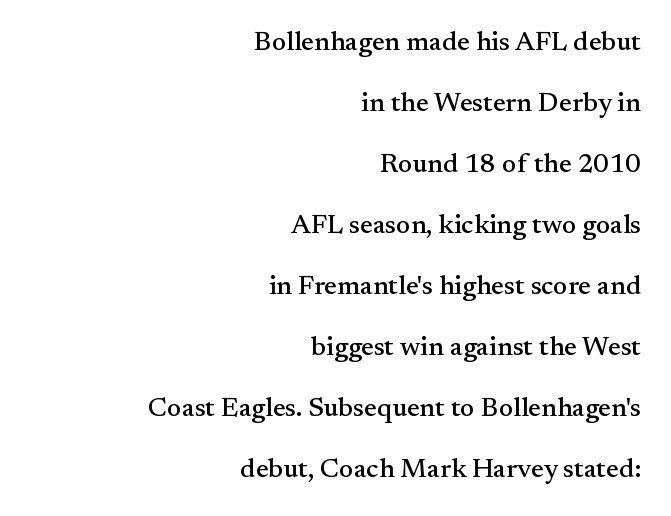
The image shows 27 px text type, upright; set right-aligned, loose line spacing (2.26x), normal letter spacing, not underlined.
